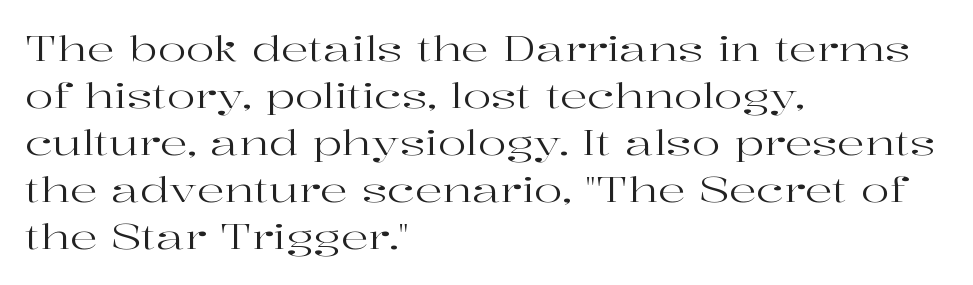
Q: Is the text bold? A: No.
Q: Is the text italic (slanted)? A: No, it is upright.
Q: Is the typeface a serif or a sans-serif typeface? A: Serif.
Q: Is the text underlined? A: No.
Q: How is the paragraph aligned? A: Left-aligned.
Q: Is the spacing between letters normal or unusually wide? A: Normal.
Q: Is the spacing between lines tight, normal or loose? A: Normal.
Q: Width (condensed, normal, or wide)? A: Wide.
Q: Stroke contrast? A: High.
Q: x-height? A: Medium.
Q: Monospaced? A: No.
